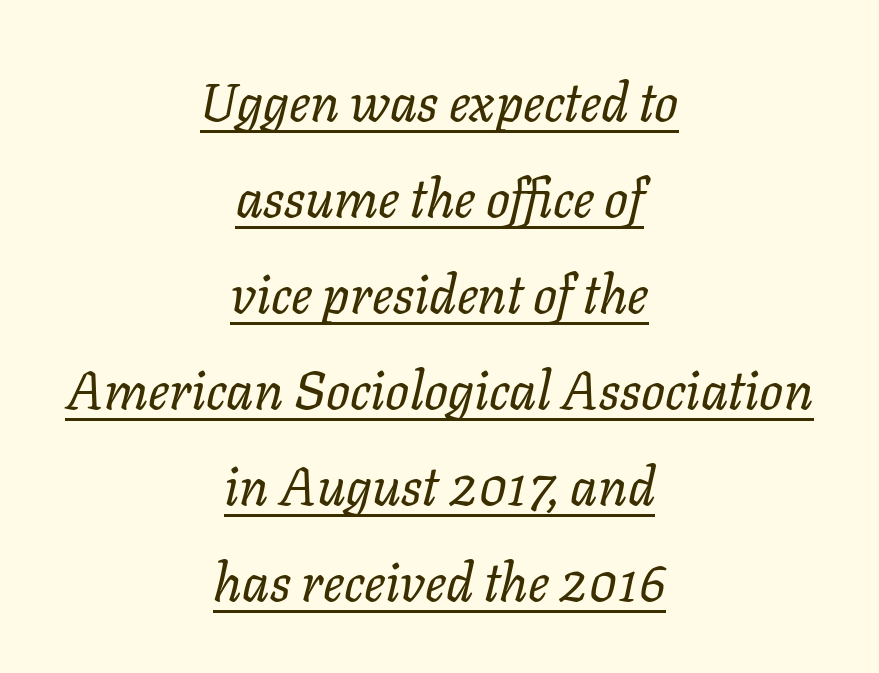
{"italic": "yes", "lean": "right", "slant_degrees": 11, "bold": "no", "weight": "regular", "width": "normal", "stroke_contrast": "low", "x_height": "medium", "monospaced": "no", "underline": "yes", "align": "center", "line_spacing_ratio": 1.81, "letter_spacing": "normal", "letter_spacing_em": 0.0, "glyph_px": 53}
